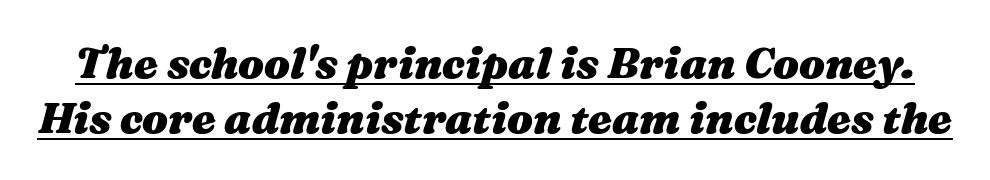
The image shows 43 px heavy, wide type, italic (leaning right); set normal line spacing (1.28x), normal letter spacing, underlined; medium stroke contrast and a medium x-height.
